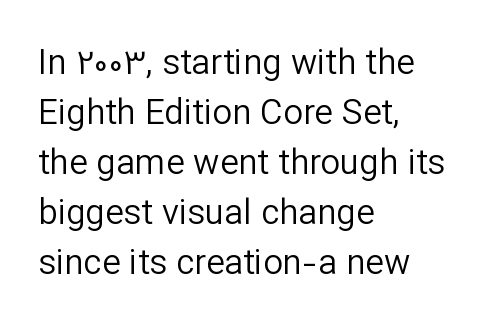
Layout note: lines flush left. It's the straight-up-and-down kind of type. The passage shown is typed in a proportional face where columns would drift. Evenly set lines give the paragraph a standard silhouette.
